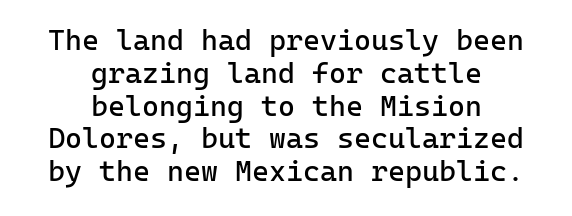
The image shows 29 px regular-weight sans-serif type, upright, monospaced; set centered, tight line spacing (1.13x), normal letter spacing, not underlined; low stroke contrast and a medium x-height.
